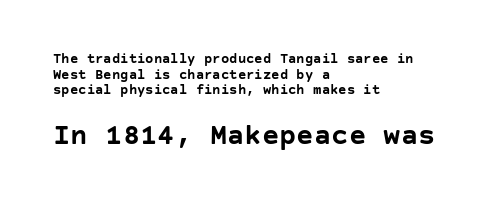
The image shows 29 px semibold sans-serif type, upright; set left-aligned, tight line spacing (1.11x), normal letter spacing, not underlined; the second (bottom) block is 2.07x larger; low stroke contrast and a large x-height.
